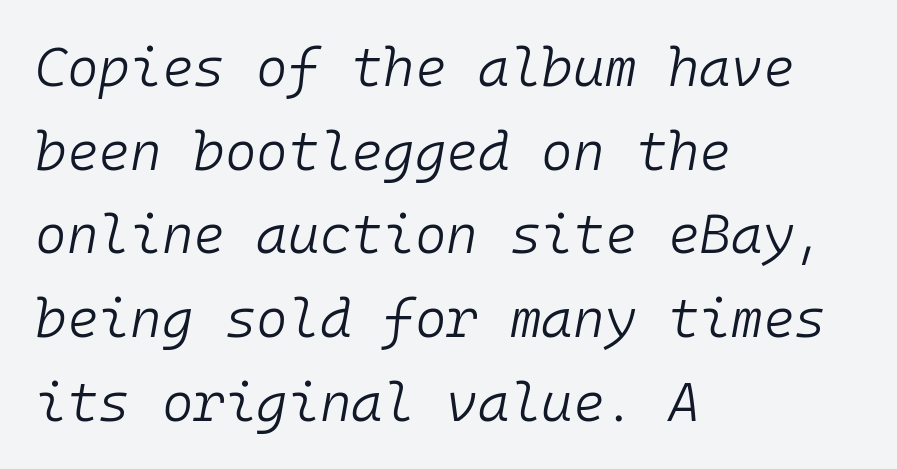
Q: Is the text bold? A: No.
Q: Is the text italic (slanted)? A: Yes, it leans right by about 10 degrees.
Q: Is the text underlined? A: No.
Q: How is the paragraph aligned? A: Left-aligned.
Q: Is the spacing between letters normal or unusually wide? A: Normal.
Q: Is the spacing between lines tight, normal or loose? A: Normal.
Q: Width (condensed, normal, or wide)? A: Normal.
Q: Stroke contrast? A: Low.
Q: x-height? A: Medium.
Q: Monospaced? A: Yes.
